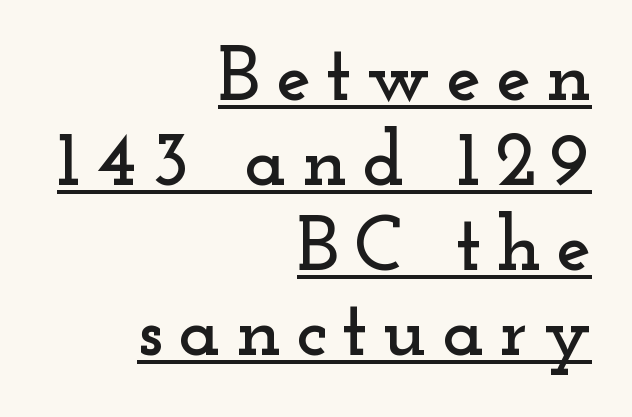
The image shows 78 px wide serif type, upright; set right-aligned, tight line spacing (1.09x), underlined; low stroke contrast and a small x-height.
